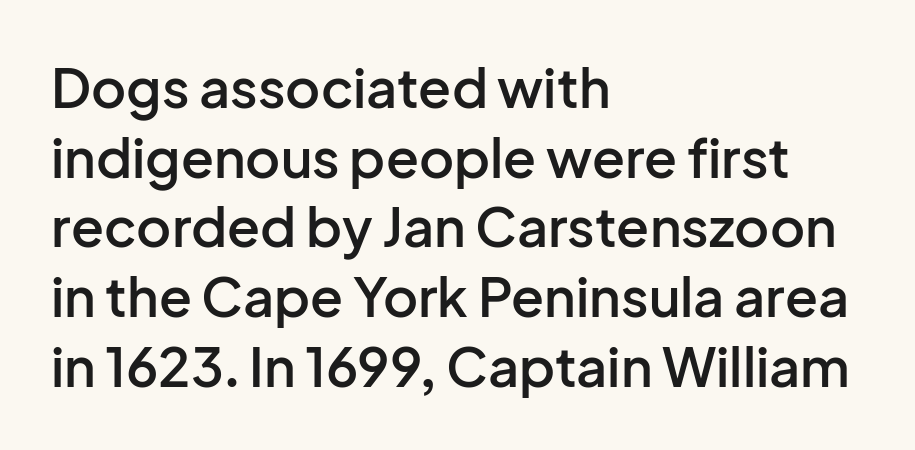
The image shows 54 px semibold sans-serif type, upright; set left-aligned, normal line spacing (1.29x), normal letter spacing, not underlined; low stroke contrast and a medium x-height.
